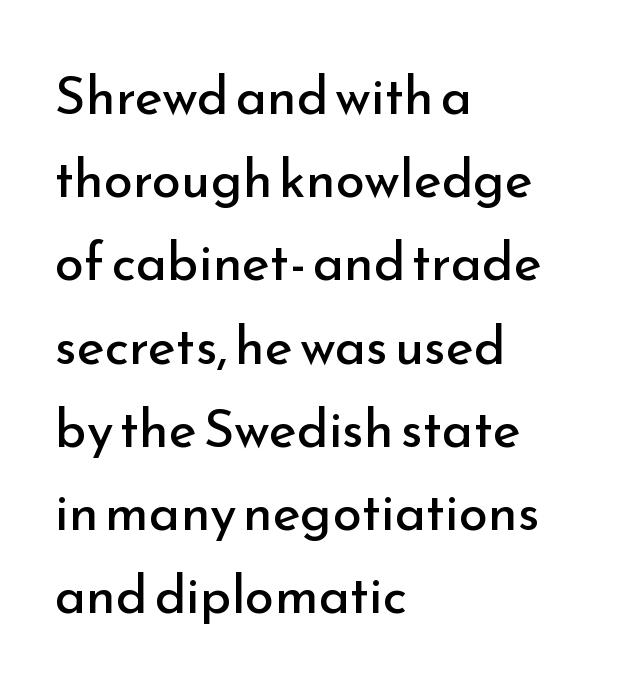
Q: Is the text bold? A: No.
Q: Is the text italic (slanted)? A: No, it is upright.
Q: Is the typeface a serif or a sans-serif typeface? A: Sans-serif.
Q: Is the text underlined? A: No.
Q: How is the paragraph aligned? A: Left-aligned.
Q: Is the spacing between letters normal or unusually wide? A: Normal.
Q: Is the spacing between lines tight, normal or loose? A: Normal.
Q: Width (condensed, normal, or wide)? A: Normal.
Q: Stroke contrast? A: Low.
Q: x-height? A: Small.
Q: Monospaced? A: No.
